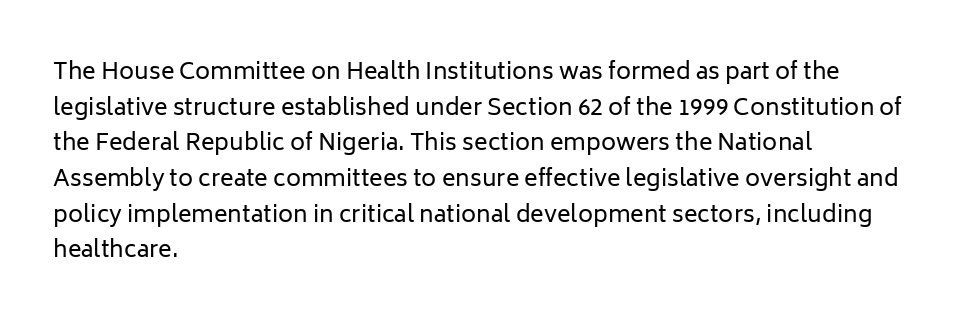
The image shows 23 px text type, upright; set left-aligned, normal line spacing (1.55x), normal letter spacing, not underlined.
